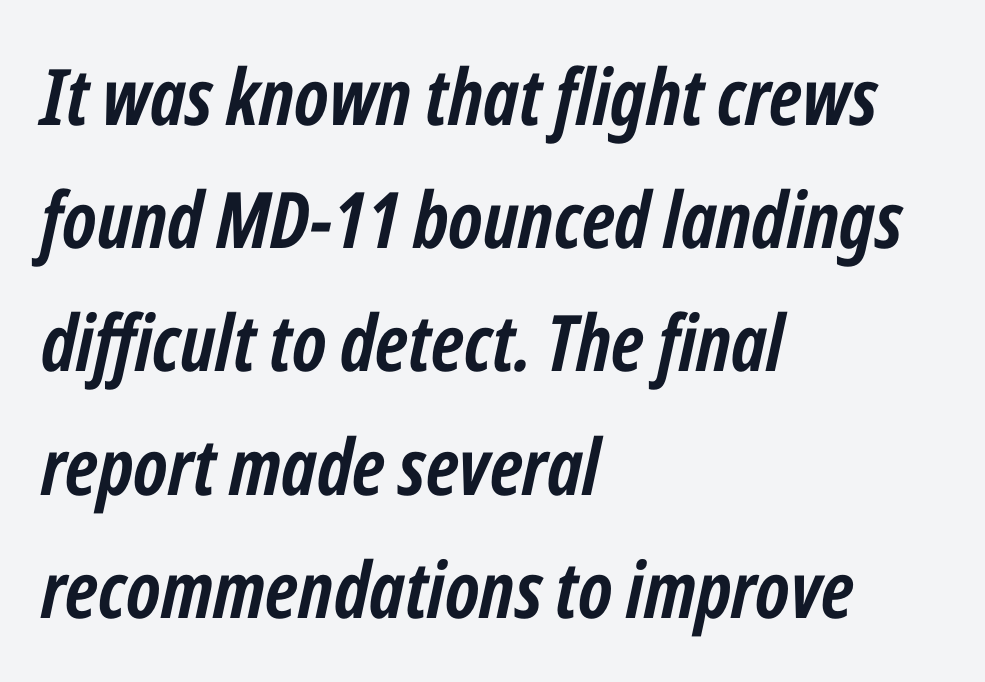
{"italic": "yes", "lean": "right", "slant_degrees": 12, "bold": "yes", "weight": "semibold", "width": "condensed", "stroke_contrast": "low", "x_height": "medium", "monospaced": "no", "underline": "no", "align": "left", "line_spacing": "normal", "line_spacing_ratio": 1.58, "letter_spacing": "normal", "letter_spacing_em": 0.0, "glyph_px": 78}
